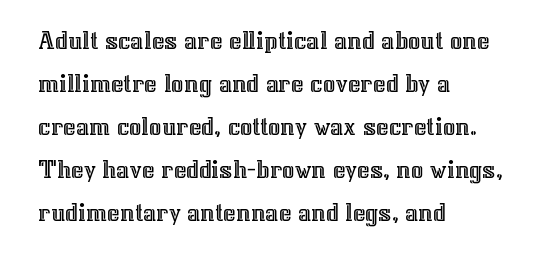
Q: Is the text italic (slanted)? A: No, it is upright.
Q: Is the text underlined? A: No.
Q: How is the paragraph aligned? A: Left-aligned.
Q: Is the spacing between letters normal or unusually wide? A: Normal.
Q: Is the spacing between lines tight, normal or loose? A: Normal.
